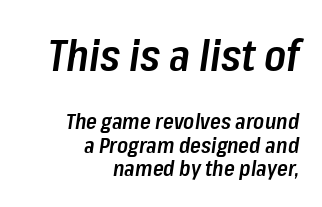
Q: Is the text bold? A: Semi-bold.
Q: Is the text italic (slanted)? A: Yes, it leans right by about 8 degrees.
Q: Is the text underlined? A: No.
Q: How is the paragraph aligned? A: Right-aligned.
Q: Is the spacing between letters normal or unusually wide? A: Normal.
Q: Is the spacing between lines tight, normal or loose? A: Tight.
Q: Which block of text is set in a larger size, the first (top) or the second (bottom)? A: The first (top) one.
Q: Width (condensed, normal, or wide)? A: Condensed.
Q: Stroke contrast? A: Low.
Q: x-height? A: Medium.
Q: Monospaced? A: No.
